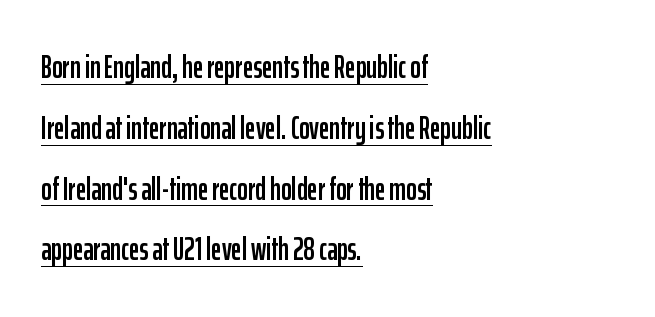
{"serif": "no", "italic": "no", "width": "condensed", "stroke_contrast": "low", "x_height": "medium", "monospaced": "no", "underline": "yes", "align": "left", "line_spacing": "loose", "line_spacing_ratio": 1.9, "letter_spacing": "normal", "letter_spacing_em": 0.0, "glyph_px": 32}
